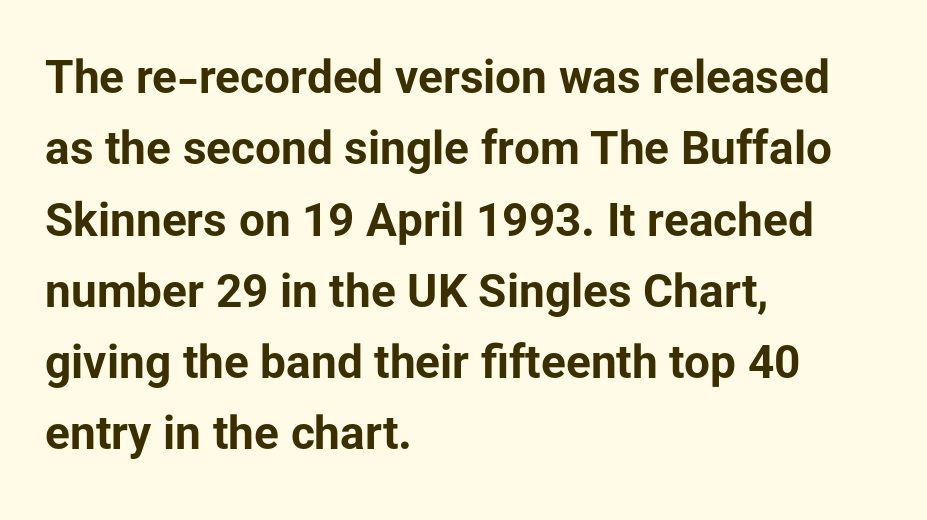
The image shows 46 px bold sans-serif type, upright; set left-aligned, normal line spacing (1.55x), normal letter spacing, not underlined; low stroke contrast and a medium x-height.
